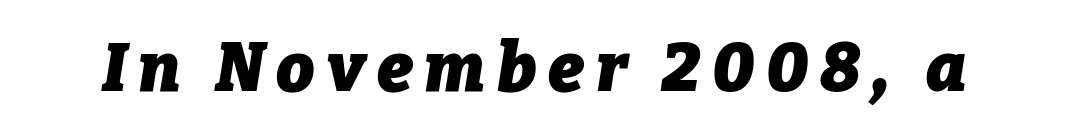
Q: Is the text bold? A: Yes.
Q: Is the text italic (slanted)? A: Yes, it leans right by about 9 degrees.
Q: Is the text underlined? A: No.
Q: Width (condensed, normal, or wide)? A: Normal.
Q: Stroke contrast? A: Low.
Q: x-height? A: Medium.
Q: Monospaced? A: No.
